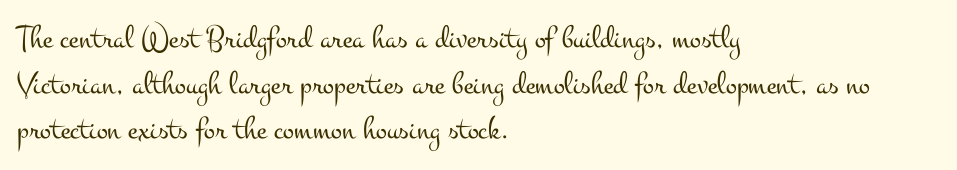
{"bold": "no", "weight": "light", "width": "wide", "stroke_contrast": "medium", "x_height": "small", "monospaced": "no", "underline": "no", "align": "left", "line_spacing": "normal", "line_spacing_ratio": 1.38, "letter_spacing": "normal", "letter_spacing_em": 0.0, "glyph_px": 33}
